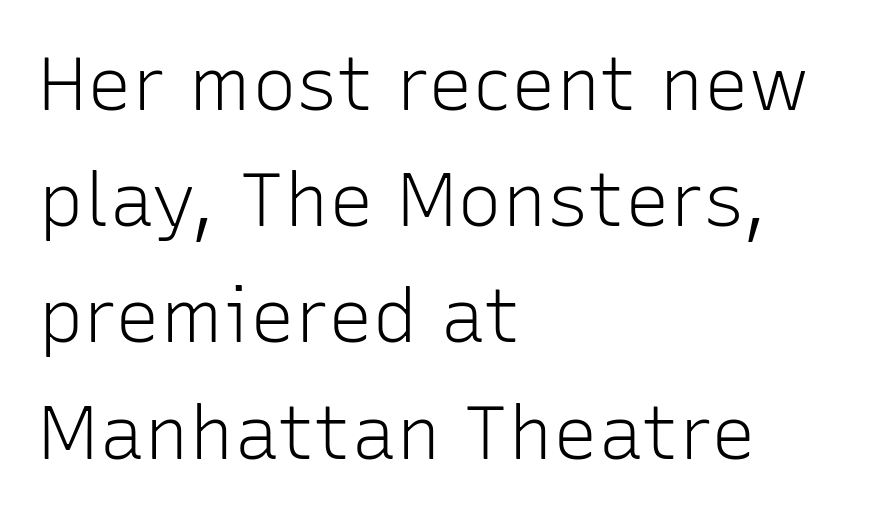
A typesetter would mark this as roman, not italic. Character widths vary here, with narrow letters taking less room than wide ones. Nothing sits at the stroke ends, so this counts as sans-serif. Quick note: underline off. Casual observation: everything's shoved over to the left. Leading: standard.
